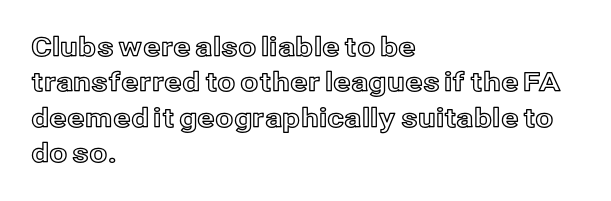
The passage shown stacks its lines at a standard gap. These lines stack with their left ends in a neat column. A roman cut, with each character standing at attention. Caption: standard tracking, unaltered. Words float on clear page, feet unadorned.
